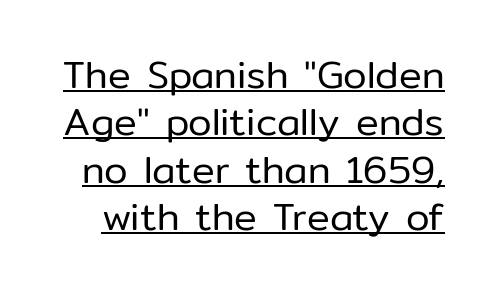
{"serif": "no", "italic": "no", "bold": "no", "weight": "regular", "width": "normal", "stroke_contrast": "low", "x_height": "medium", "monospaced": "no", "underline": "yes", "line_spacing": "normal", "line_spacing_ratio": 1.25, "letter_spacing": "normal", "letter_spacing_em": 0.0, "glyph_px": 38}
